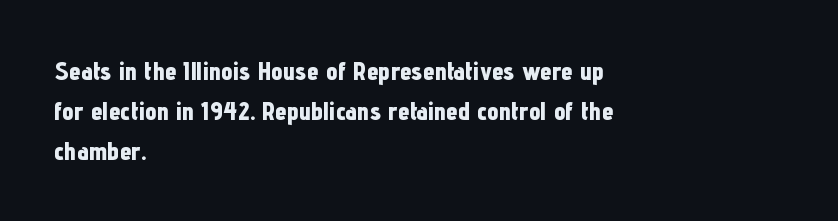
The image shows 26 px bold type, upright; set left-aligned, normal line spacing (1.53x), normal letter spacing, not underlined.
